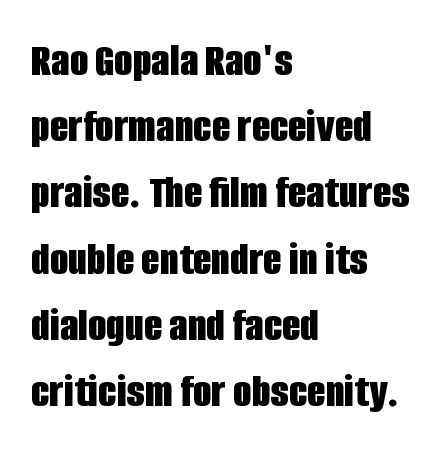
The image shows 48 px bold, condensed sans-serif type, upright; set left-aligned, normal line spacing (1.38x), normal letter spacing, not underlined; low stroke contrast and a large x-height.
